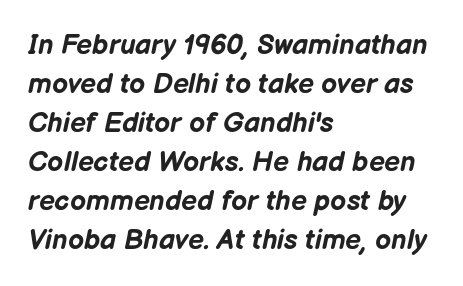
The image shows 28 px bold type, italic (leaning right); set left-aligned, normal line spacing (1.39x), normal letter spacing, not underlined; low stroke contrast and a medium x-height.
